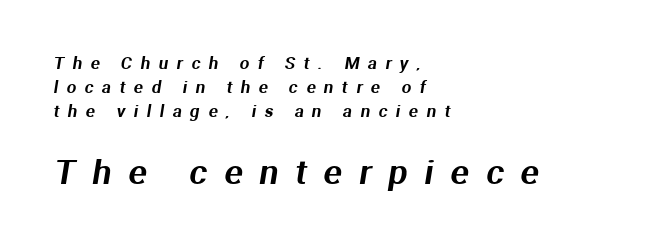
Here the glyphs are tracked loosely, breaking word shapes into spaced letters. Which chunk is bigger? The second one — the bottom block dwarfs the top. The lines are quadded left. Each row of text sits above clean, open space. Looks like regular typesetting: each glyph gets only the width it needs. The leading is moderate, giving the passage an even texture.
